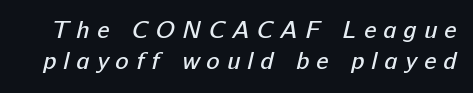
Vertical stems look standard width or narrower in stroke. The strip under each line holds only bare page. In terms of letterspacing, this is a distinctly airy, spread setting. Notice how descenders clear the ascenders below comfortably — that's standard leading.
